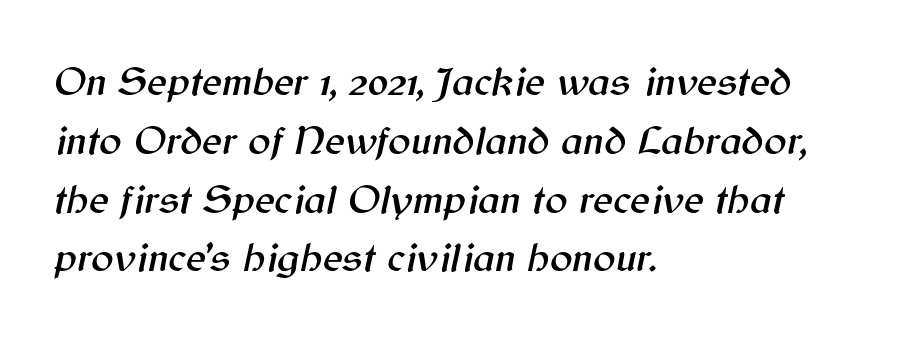
The image shows 42 px text type, italic (leaning right); set left-aligned, normal line spacing (1.4x), normal letter spacing, not underlined; medium stroke contrast and a medium x-height.
